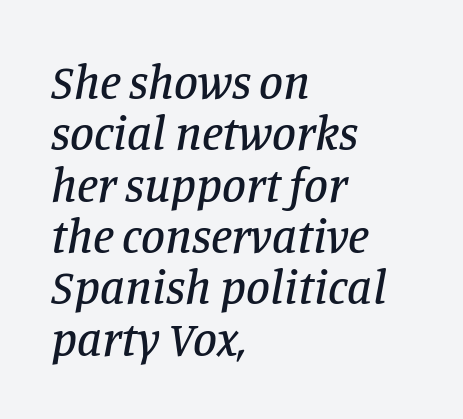
The image shows 48 px serif type, italic (leaning right); set left-aligned, tight line spacing (1.07x), normal letter spacing, not underlined; low stroke contrast and a large x-height.
